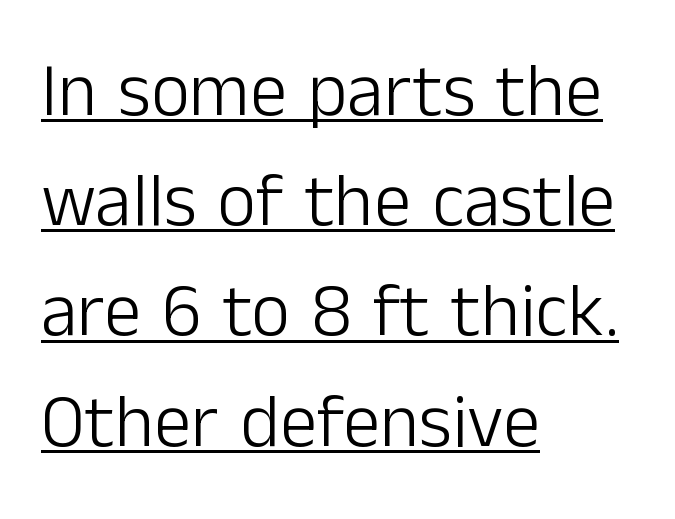
{"serif": "no", "italic": "no", "bold": "no", "weight": "light", "width": "normal", "stroke_contrast": "low", "x_height": "medium", "monospaced": "no", "underline": "yes", "align": "left", "line_spacing": "normal", "line_spacing_ratio": 1.47, "letter_spacing": "normal", "letter_spacing_em": 0.0, "glyph_px": 75}
